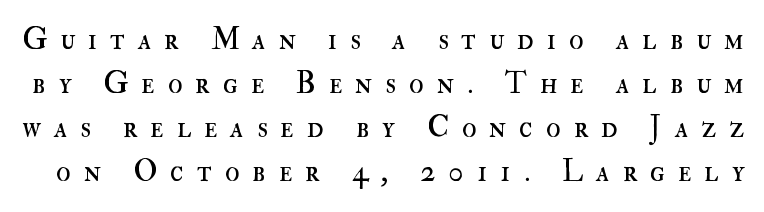
{"italic": "no", "bold": "no", "weight": "regular", "width": "normal", "stroke_contrast": "high", "x_height": "small", "monospaced": "no", "underline": "no", "line_spacing": "normal", "line_spacing_ratio": 1.47, "letter_spacing": "wide", "letter_spacing_em": 0.43, "glyph_px": 30}
